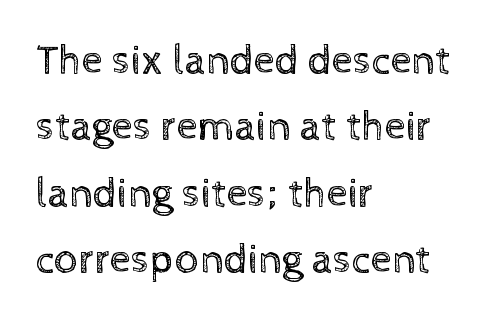
The image shows 42 px regular-weight type, upright; set left-aligned, normal line spacing (1.58x), normal letter spacing, not underlined; a medium x-height.
